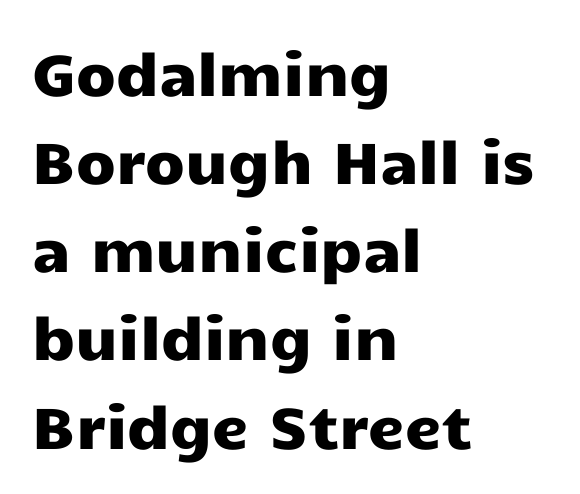
Posture: upright roman. Successive baselines arrive at the customary interval. Here the designer chose a conventional face with non-uniform glyph widths. Type style note: lacks serifs.
